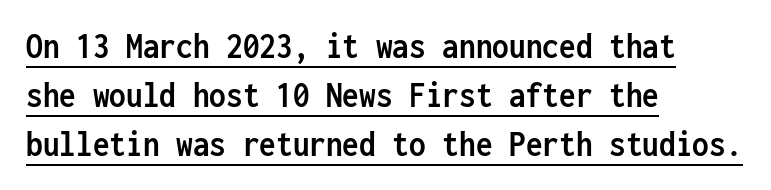
Q: Is the text bold? A: Yes.
Q: Is the text italic (slanted)? A: No, it is upright.
Q: Is the typeface a serif or a sans-serif typeface? A: Sans-serif.
Q: Is the text underlined? A: Yes.
Q: How is the paragraph aligned? A: Left-aligned.
Q: Is the spacing between letters normal or unusually wide? A: Normal.
Q: Is the spacing between lines tight, normal or loose? A: Normal.
Q: Width (condensed, normal, or wide)? A: Condensed.
Q: Stroke contrast? A: Low.
Q: x-height? A: Medium.
Q: Monospaced? A: Yes.
